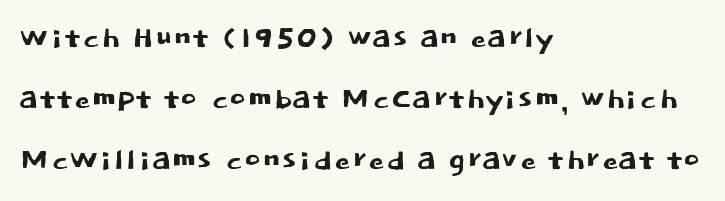
The image shows 40 px sans-serif type, upright; set left-aligned, normal line spacing (1.52x), normal letter spacing, not underlined; low stroke contrast and a large x-height.
